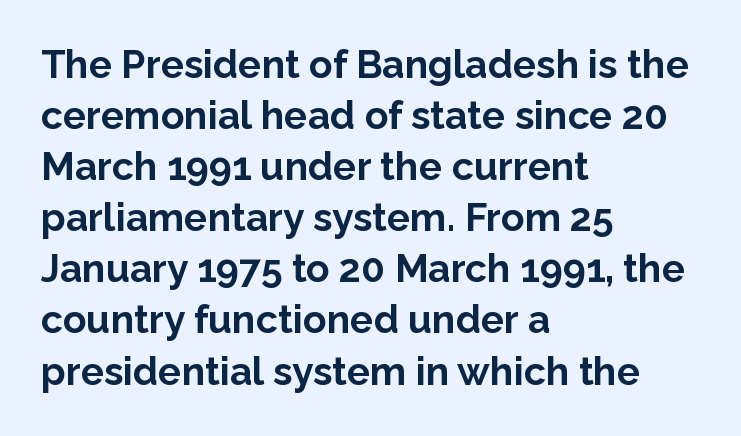
The image shows 39 px bold sans-serif type, upright; set left-aligned, normal line spacing (1.31x), normal letter spacing, not underlined; low stroke contrast and a medium x-height.
